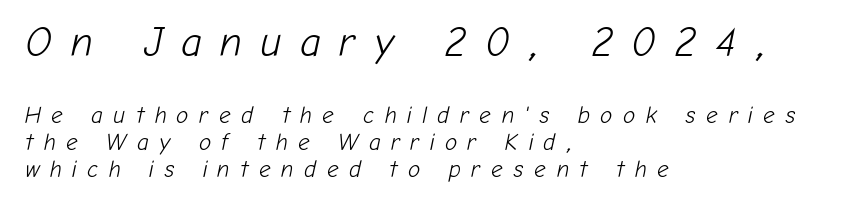
{"italic": "yes", "lean": "right", "slant_degrees": 12, "bold": "no", "weight": "light", "width": "normal", "stroke_contrast": "low", "x_height": "medium", "monospaced": "no", "underline": "no", "align": "left", "line_spacing_ratio": 1.16, "letter_spacing": "wide", "letter_spacing_em": 0.45, "larger_block": "first", "size_ratio": 1.78, "glyph_px": 41}
